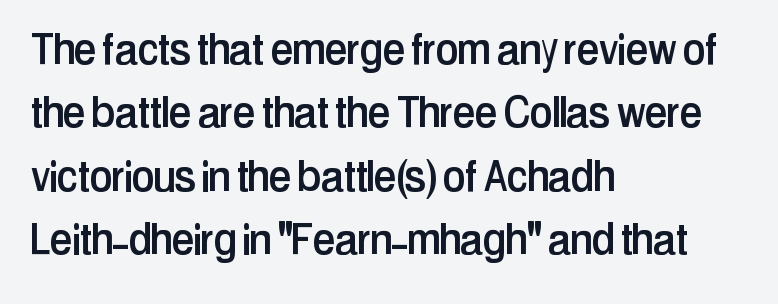
{"serif": "no", "italic": "no", "width": "condensed", "stroke_contrast": "low", "x_height": "medium", "monospaced": "no", "underline": "no", "align": "left", "line_spacing_ratio": 1.22, "letter_spacing": "normal", "letter_spacing_em": 0.0, "glyph_px": 52}
